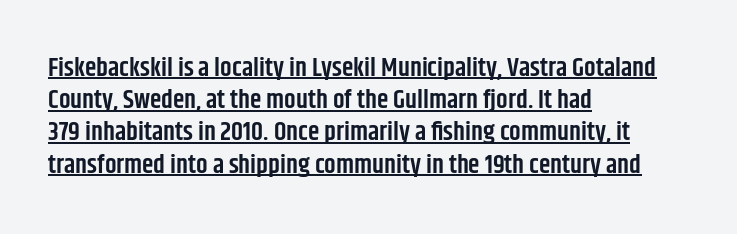
Q: Is the text bold? A: Semi-bold.
Q: Is the text italic (slanted)? A: No, it is upright.
Q: Is the text underlined? A: Yes.
Q: How is the paragraph aligned? A: Left-aligned.
Q: Is the spacing between letters normal or unusually wide? A: Normal.
